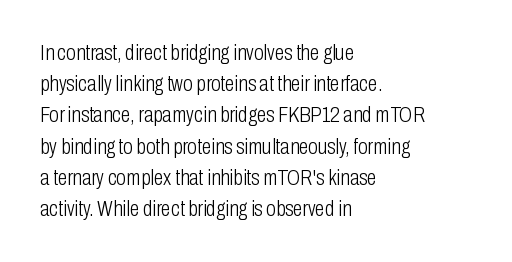
Every row of glyphs begins at an identical x-position on the left. The typesetting does not lean heavy: it is not bold. One glance says typical: line gaps are just what's usual. Underlining? Definitely not there.
